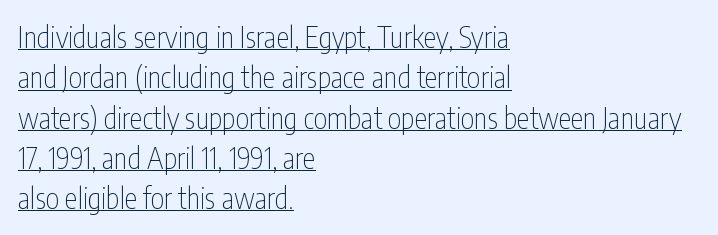
The font sits on the lighter half of the weight spectrum, regular included. The words here are underlined. The horizontal fit of the characters is conventional and even. These lines are rendered in a variable-pitch font. You can tell from the bare stems that sans-serif type was used.
